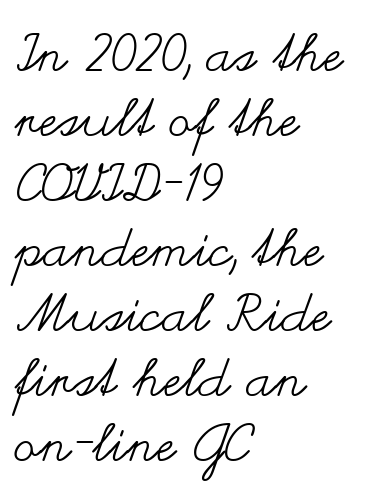
{"bold": "no", "weight": "regular", "width": "wide", "stroke_contrast": "medium", "x_height": "small", "monospaced": "no", "underline": "no", "align": "left", "line_spacing": "normal", "line_spacing_ratio": 1.25, "letter_spacing": "normal", "letter_spacing_em": 0.0, "glyph_px": 52}
